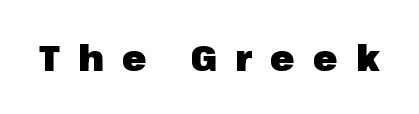
The space beneath each line is pristine and unruled. A roman cut, with each character standing at attention. These lines are composed in type without serifs. The tracking reads as deliberately expanded to a designer's eye. Students, this is bold: see how much ink each stroke carries. This sample has the flowing, uneven cadence of proportional lettering.
